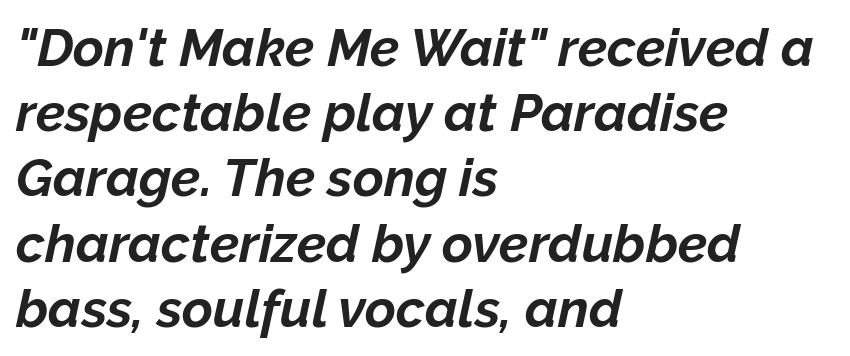
{"italic": "yes", "lean": "right", "slant_degrees": 12, "bold": "yes", "weight": "bold", "width": "normal", "stroke_contrast": "low", "x_height": "medium", "monospaced": "no", "underline": "no", "align": "left", "line_spacing_ratio": 1.23, "letter_spacing": "normal", "letter_spacing_em": 0.0, "glyph_px": 53}
